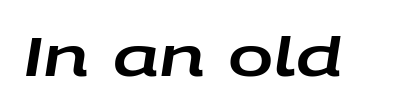
{"italic": "yes", "lean": "right", "slant_degrees": 9, "width": "wide", "stroke_contrast": "low", "x_height": "large", "monospaced": "no", "underline": "no", "letter_spacing": "normal", "letter_spacing_em": 0.0, "glyph_px": 54}
